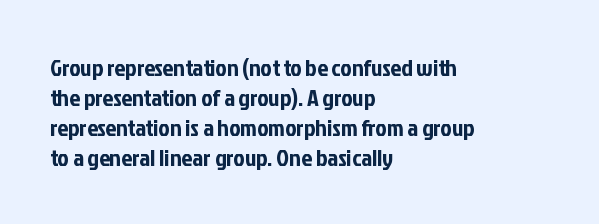
The lines in this sample share a left origin and differ only in where they stop. Tracking here is standard; glyphs follow each other at the usual distance. How would I describe the line gaps? Plain and ordinary. You can tell it's not italic because the verticals are truly vertical.
